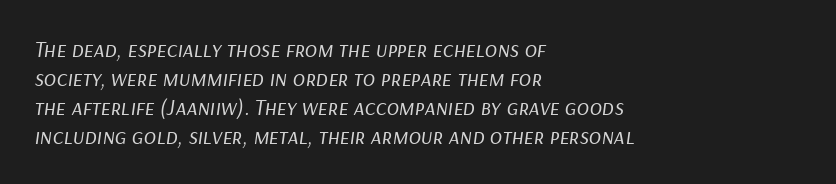
The baseline area is clear. Rendered with sloped, italic letterforms. Casual observation: everything's shoved over to the left. If you measured baseline to baseline, you'd find a middling distance. No extra ink here — the face is not bold. Does extra space separate the letters? No, they use regular spacing.
